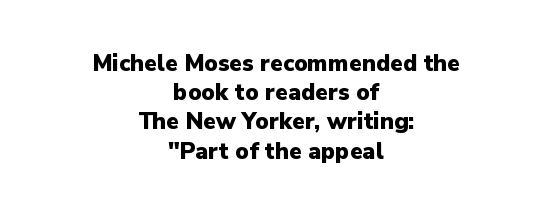
{"italic": "no", "bold": "yes", "underline": "no", "align": "center", "line_spacing": "normal", "line_spacing_ratio": 1.27, "letter_spacing": "normal", "letter_spacing_em": 0.0, "glyph_px": 23}
